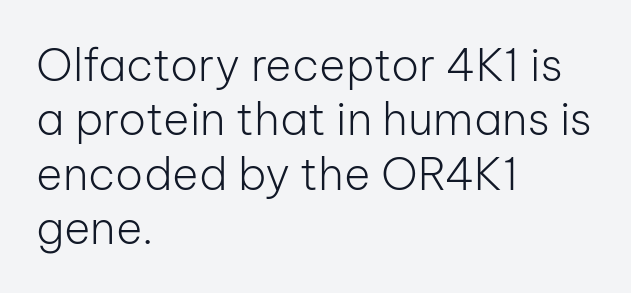
Any mark beneath the type? The region is blank. In terms of letterform style, serifs are entirely absent. Every character sits straight up, as roman type does. Here the designer chose a conventional face with non-uniform glyph widths. Default kerning and tracking; the words read as compact shapes.
